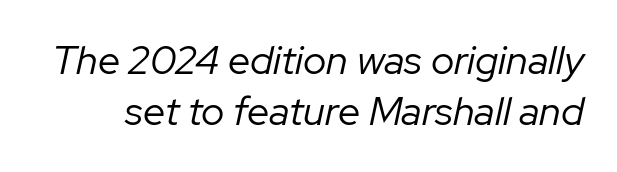
Q: Is the text bold? A: No.
Q: Is the text italic (slanted)? A: Yes, it leans right by about 12 degrees.
Q: Is the text underlined? A: No.
Q: Is the spacing between letters normal or unusually wide? A: Normal.
Q: Is the spacing between lines tight, normal or loose? A: Normal.
Q: Width (condensed, normal, or wide)? A: Normal.
Q: Stroke contrast? A: Low.
Q: x-height? A: Medium.
Q: Monospaced? A: No.
